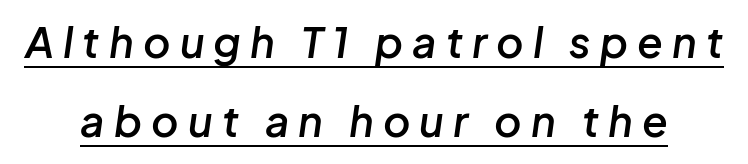
The image shows 42 px semibold type, italic (leaning right); set line spacing 1.87x, unusually wide letter spacing (+0.22 em), underlined; low stroke contrast and a medium x-height.
